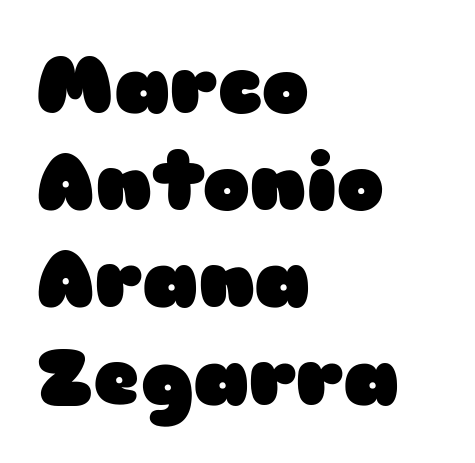
{"serif": "no", "italic": "no", "bold": "yes", "weight": "heavy", "width": "wide", "stroke_contrast": "low", "x_height": "medium", "monospaced": "no", "underline": "no", "align": "left", "line_spacing_ratio": 1.23, "letter_spacing": "normal", "letter_spacing_em": 0.0, "glyph_px": 79}
